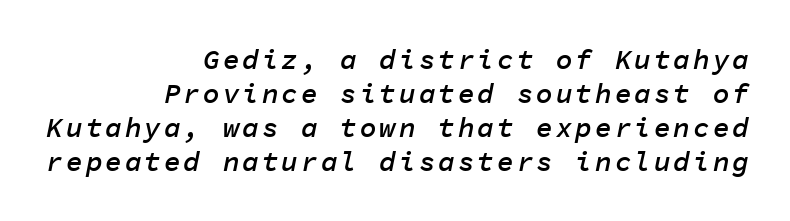
{"italic": "yes", "lean": "right", "slant_degrees": 11, "bold": "semi", "weight": "semibold", "width": "normal", "stroke_contrast": "low", "x_height": "medium", "monospaced": "yes", "underline": "no", "align": "right", "line_spacing_ratio": 1.22, "glyph_px": 28}
